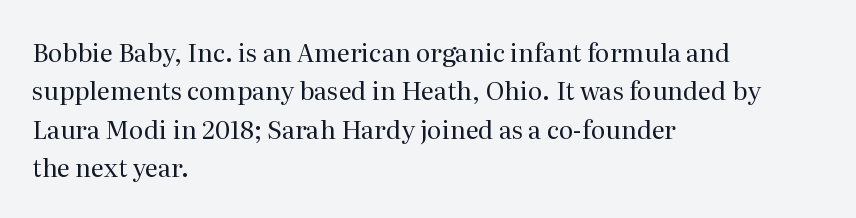
{"italic": "no", "bold": "no", "underline": "no", "align": "left", "line_spacing": "normal", "line_spacing_ratio": 1.54, "letter_spacing": "normal", "letter_spacing_em": 0.0, "glyph_px": 25}
